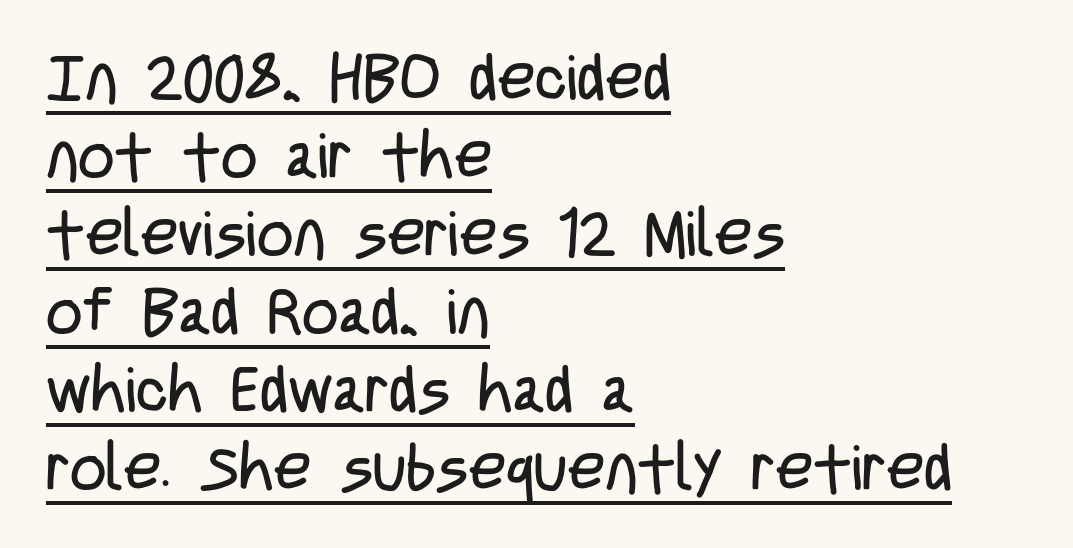
Is this a fixed-width face? No — the glyphs have proportional, varying widths. Ink coverage per letter is moderate at most. Left-aligned paragraph, ragged on the right. A typesetter would mark this as roman, not italic. The text was rendered using a sans face with plain stroke endings. Does extra space separate the letters? No, they use regular spacing.
